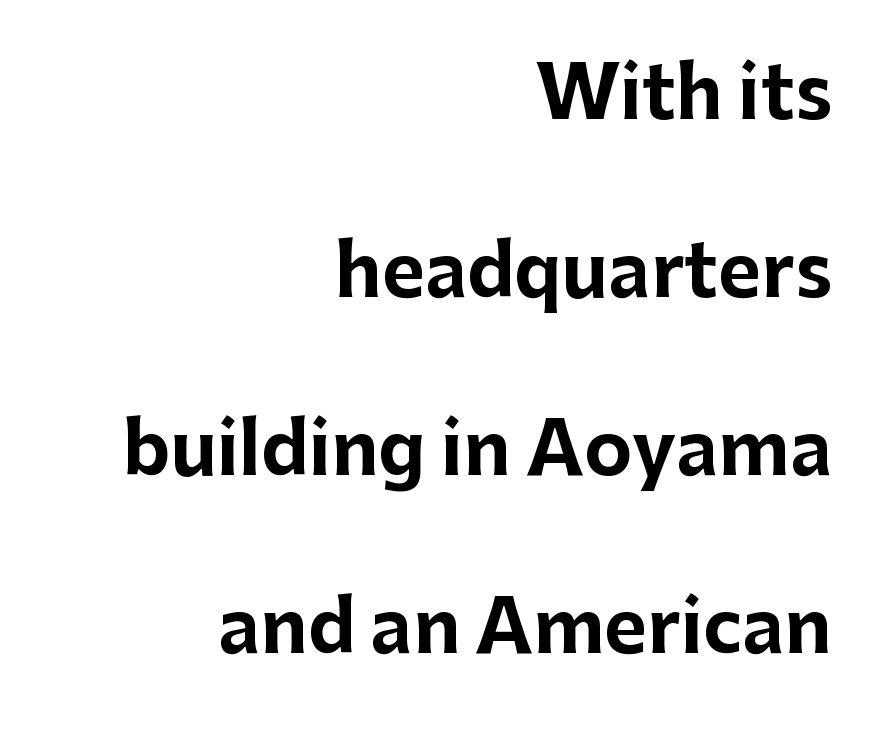
Regarding serifs, this sample does without them. Check under the words: just untouched page. If you drew a line through each stem, it would be perfectly vertical. Is the letter spacing exaggerated? No — it looks like the ordinary default. Looks like regular typesetting: each glyph gets only the width it needs.
